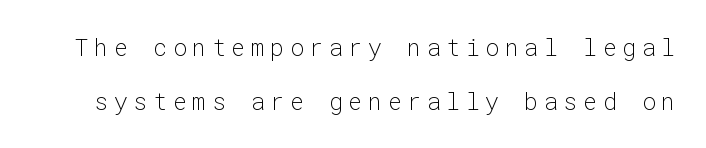
The image shows 23 px text type, upright; set loose line spacing (2.33x), unusually wide letter spacing (+0.25 em), not underlined.
